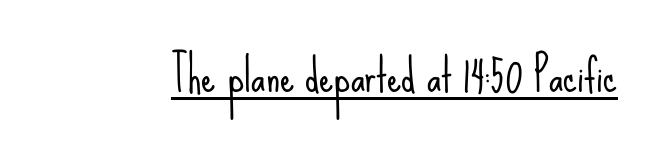
What decoration does the sample have? An underline. Words appear dense and cohesive because spacing is normal. You could not count columns in this text — the font is proportionally spaced. If you drew a line through each stem, it would be perfectly vertical. This sample uses a sans-serif face.
